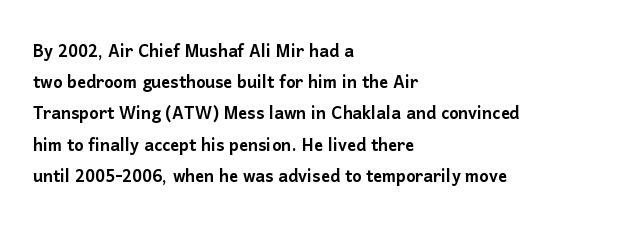
Nope, not italic — everything's standing straight. You could call the tracking neutral — neither tight nor loose. Descenders hang freely into open space. Vertical spacing — default. The compositor pushed each line to the left boundary.
